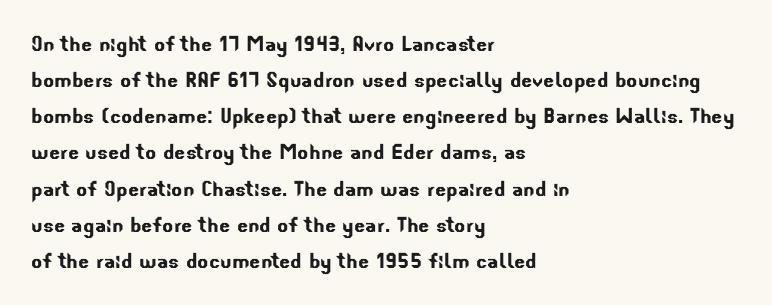
The image shows 26 px text type; set left-aligned, normal line spacing (1.39x), normal letter spacing, not underlined.
